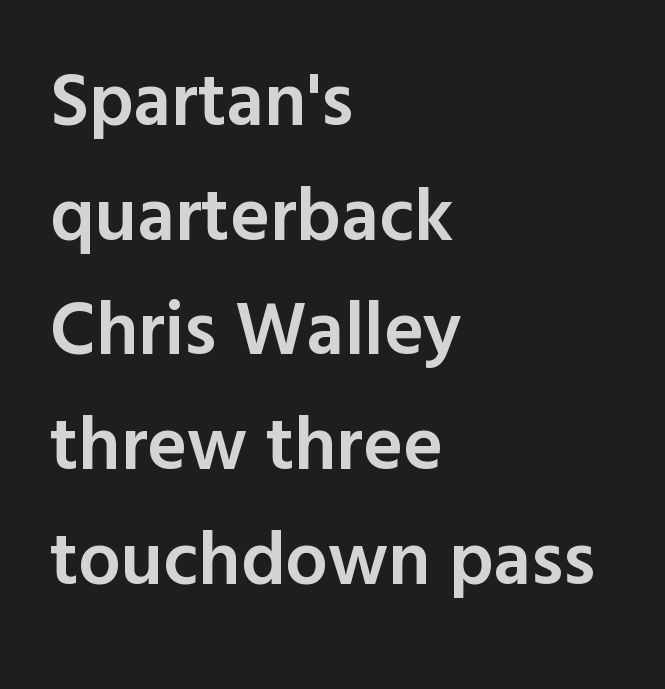
Q: Is the text bold? A: Semi-bold.
Q: Is the text italic (slanted)? A: No, it is upright.
Q: Is the typeface a serif or a sans-serif typeface? A: Sans-serif.
Q: Is the text underlined? A: No.
Q: How is the paragraph aligned? A: Left-aligned.
Q: Is the spacing between letters normal or unusually wide? A: Normal.
Q: Is the spacing between lines tight, normal or loose? A: Normal.
Q: Width (condensed, normal, or wide)? A: Normal.
Q: x-height? A: Medium.
Q: Monospaced? A: No.
